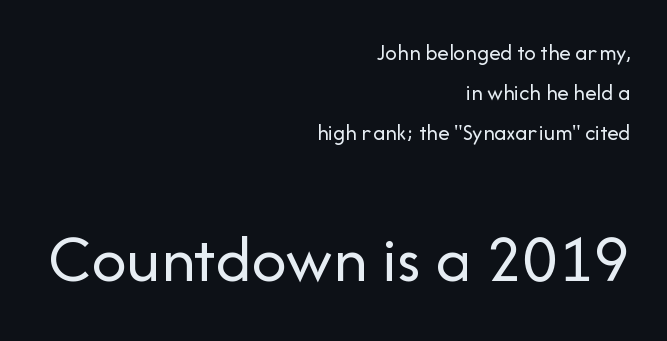
Q: Is the text bold? A: No.
Q: Is the text italic (slanted)? A: No, it is upright.
Q: Is the typeface a serif or a sans-serif typeface? A: Sans-serif.
Q: Is the text underlined? A: No.
Q: How is the paragraph aligned? A: Right-aligned.
Q: Is the spacing between letters normal or unusually wide? A: Normal.
Q: Which block of text is set in a larger size, the first (top) or the second (bottom)? A: The second (bottom) one.
Q: Width (condensed, normal, or wide)? A: Normal.
Q: Stroke contrast? A: Low.
Q: x-height? A: Medium.
Q: Monospaced? A: No.
